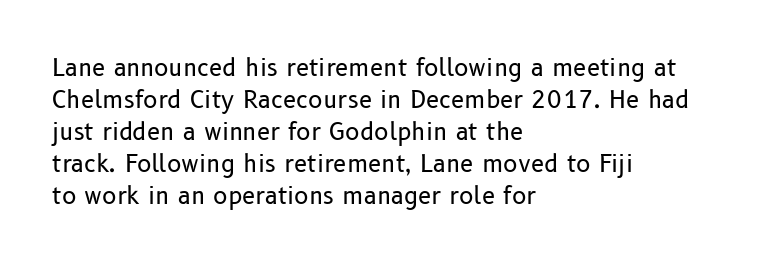
Q: Is the text bold? A: No.
Q: Is the text italic (slanted)? A: No, it is upright.
Q: Is the text underlined? A: No.
Q: How is the paragraph aligned? A: Left-aligned.
Q: Is the spacing between letters normal or unusually wide? A: Normal.
Q: Is the spacing between lines tight, normal or loose? A: Normal.
